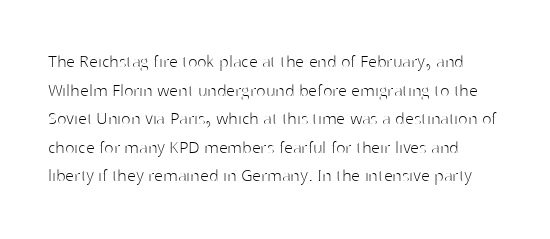
The image shows 20 px text type, upright; set normal line spacing (1.43x), normal letter spacing, not underlined.
